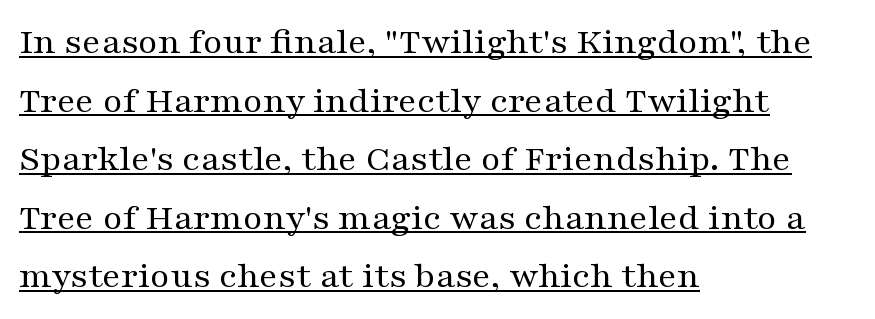
{"serif": "yes", "italic": "no", "bold": "no", "weight": "regular", "width": "wide", "stroke_contrast": "medium", "x_height": "medium", "monospaced": "no", "underline": "yes", "align": "left", "line_spacing": "normal", "line_spacing_ratio": 1.54, "letter_spacing": "normal", "letter_spacing_em": 0.0, "glyph_px": 38}
